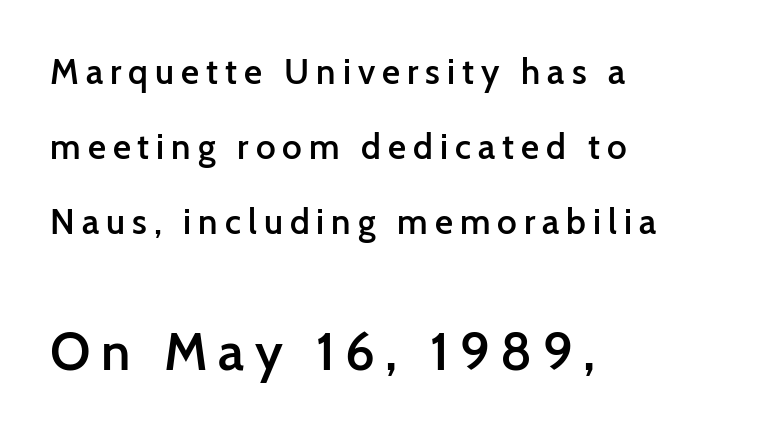
Caption: semibold face, moderately heavy strokes. Leading is clearly above the norm, producing a sparse column. The tracking jumps out immediately: characters are airy and widely separated. This sample has the flowing, uneven cadence of proportional lettering. Typesetter's note — lower block bumped up in size, upper block left smaller.
